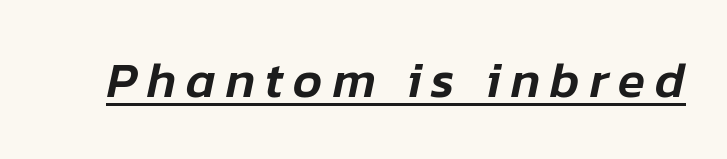
Q: Is the text italic (slanted)? A: Yes, it leans right by about 12 degrees.
Q: Is the text underlined? A: Yes.
Q: Is the spacing between letters normal or unusually wide? A: Unusually wide.
Q: Width (condensed, normal, or wide)? A: Normal.
Q: Stroke contrast? A: Low.
Q: x-height? A: Medium.
Q: Monospaced? A: No.
